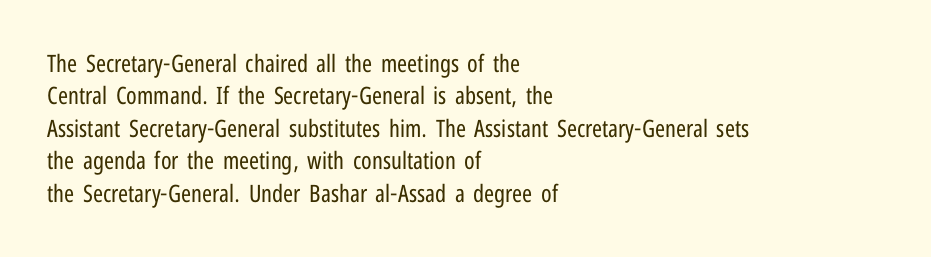
The typesetter chose a ragged-right arrangement here. In terms of letterspacing, this is plain default setting. Descenders hang freely into open space. A typesetter would call this leading conventional body-copy spacing. Stems and bowls with no extra thickness — not bold.
